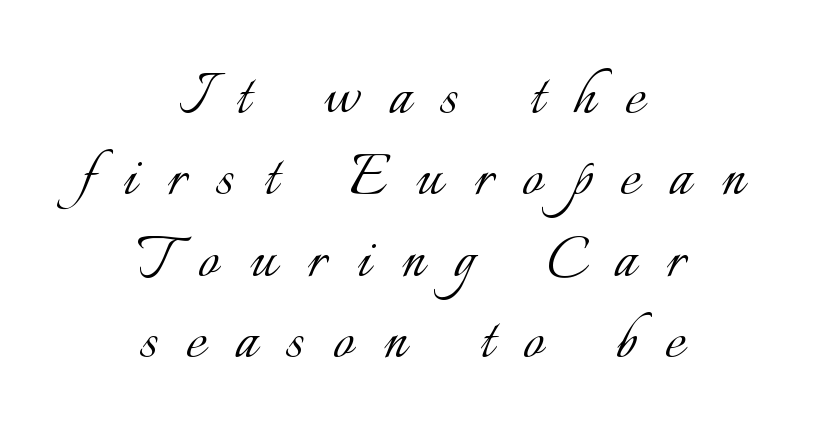
The image shows 72 px light type; set centered, tight line spacing (1.13x), unusually wide letter spacing (+0.42 em), not underlined; low stroke contrast and a small x-height.
